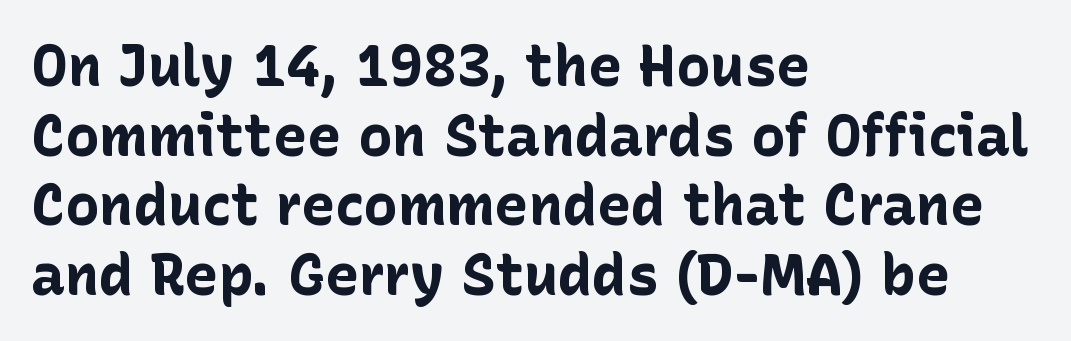
The image shows 57 px bold sans-serif type, upright; set left-aligned, line spacing 1.22x, normal letter spacing, not underlined; low stroke contrast and a medium x-height.
